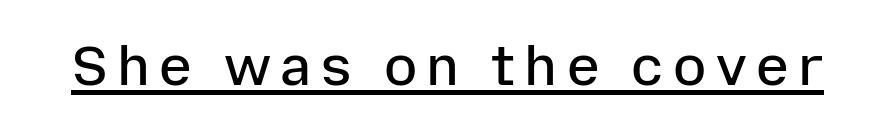
Q: Is the text bold? A: Semi-bold.
Q: Is the text italic (slanted)? A: No, it is upright.
Q: Is the typeface a serif or a sans-serif typeface? A: Sans-serif.
Q: Is the text underlined? A: Yes.
Q: Width (condensed, normal, or wide)? A: Normal.
Q: Stroke contrast? A: Low.
Q: x-height? A: Medium.
Q: Monospaced? A: No.
